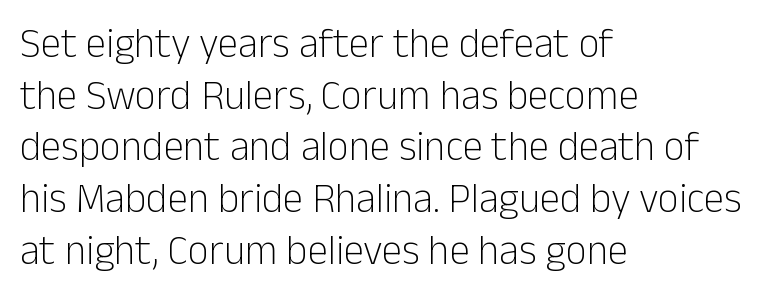
{"serif": "no", "italic": "no", "bold": "no", "weight": "light", "width": "normal", "stroke_contrast": "low", "x_height": "medium", "monospaced": "no", "underline": "no", "align": "left", "line_spacing": "normal", "line_spacing_ratio": 1.26, "letter_spacing": "normal", "letter_spacing_em": 0.0, "glyph_px": 41}
